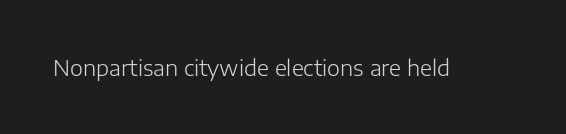
The image shows 22 px text type, upright; set normal letter spacing, not underlined.
